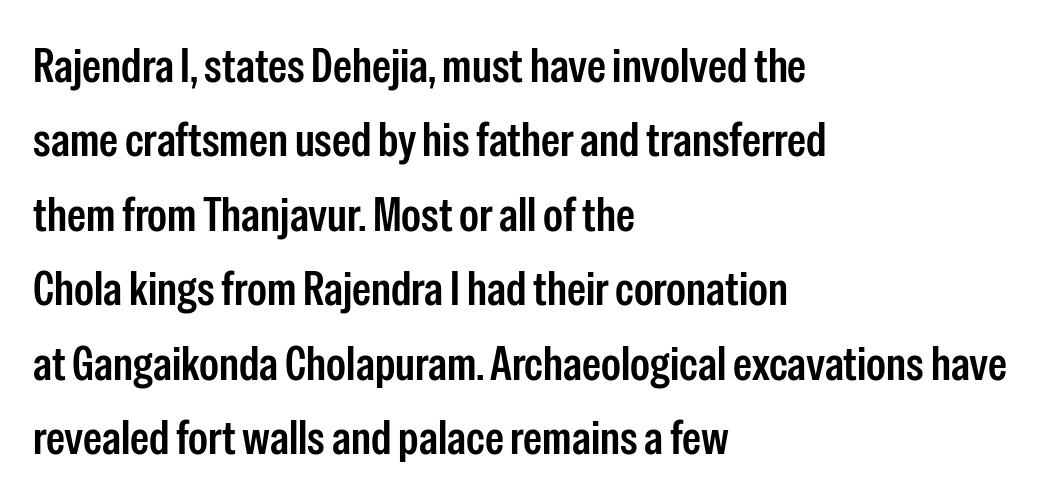
Q: Is the text bold? A: Semi-bold.
Q: Is the text italic (slanted)? A: No, it is upright.
Q: Is the typeface a serif or a sans-serif typeface? A: Sans-serif.
Q: Is the text underlined? A: No.
Q: How is the paragraph aligned? A: Left-aligned.
Q: Is the spacing between letters normal or unusually wide? A: Normal.
Q: Is the spacing between lines tight, normal or loose? A: Normal.
Q: Width (condensed, normal, or wide)? A: Condensed.
Q: Stroke contrast? A: Low.
Q: x-height? A: Medium.
Q: Monospaced? A: No.
